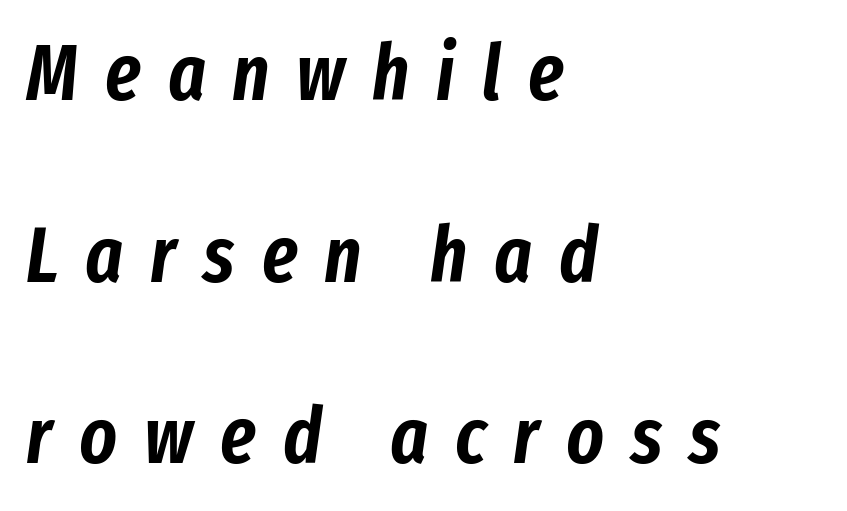
{"italic": "yes", "lean": "right", "slant_degrees": 8, "width": "condensed", "stroke_contrast": "low", "x_height": "medium", "monospaced": "no", "underline": "no", "align": "left", "line_spacing": "loose", "line_spacing_ratio": 2.3, "letter_spacing": "wide", "letter_spacing_em": 0.34, "glyph_px": 79}
